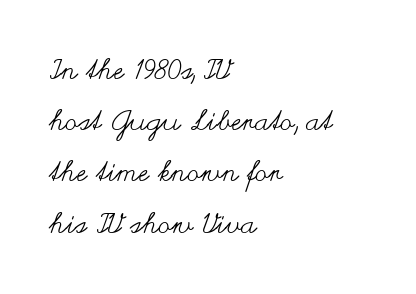
Does the copy run flush right? No — it runs flush left. Bold? No — there's no thickening of the strokes. The specimen omits any rule beneath the text block's lines. The tracking reads as untouched default to a designer's eye. Proportional: the letters do not fall into vertical columns.
